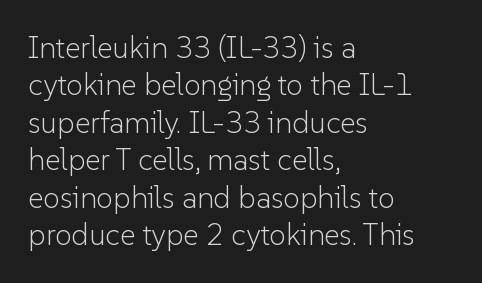
Q: Is the text bold? A: No.
Q: Is the text italic (slanted)? A: No, it is upright.
Q: Is the typeface a serif or a sans-serif typeface? A: Sans-serif.
Q: Is the text underlined? A: No.
Q: How is the paragraph aligned? A: Left-aligned.
Q: Is the spacing between letters normal or unusually wide? A: Normal.
Q: Is the spacing between lines tight, normal or loose? A: Normal.
Q: Width (condensed, normal, or wide)? A: Normal.
Q: Stroke contrast? A: Low.
Q: x-height? A: Medium.
Q: Monospaced? A: No.
